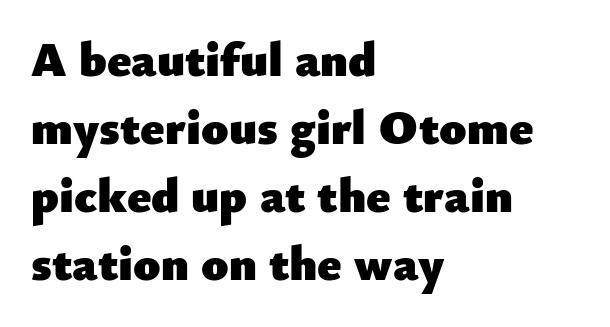
A student would call this left alignment; a typographer would say flush left, rag right. Here the glyphs are tracked normally, forming tight word shapes. The font family rendered here belongs to the sans-serif group. Every character sits straight up, as roman type does.
